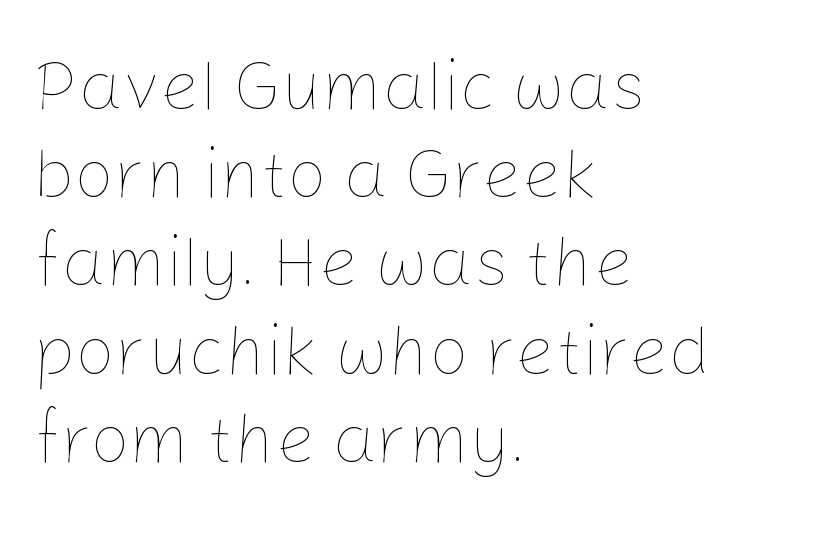
Q: Is the text bold? A: No.
Q: Is the text italic (slanted)? A: No, it is upright.
Q: Is the text underlined? A: No.
Q: How is the paragraph aligned? A: Left-aligned.
Q: Is the spacing between letters normal or unusually wide? A: Normal.
Q: Is the spacing between lines tight, normal or loose? A: Normal.
Q: Width (condensed, normal, or wide)? A: Normal.
Q: Stroke contrast? A: Low.
Q: x-height? A: Medium.
Q: Monospaced? A: No.
